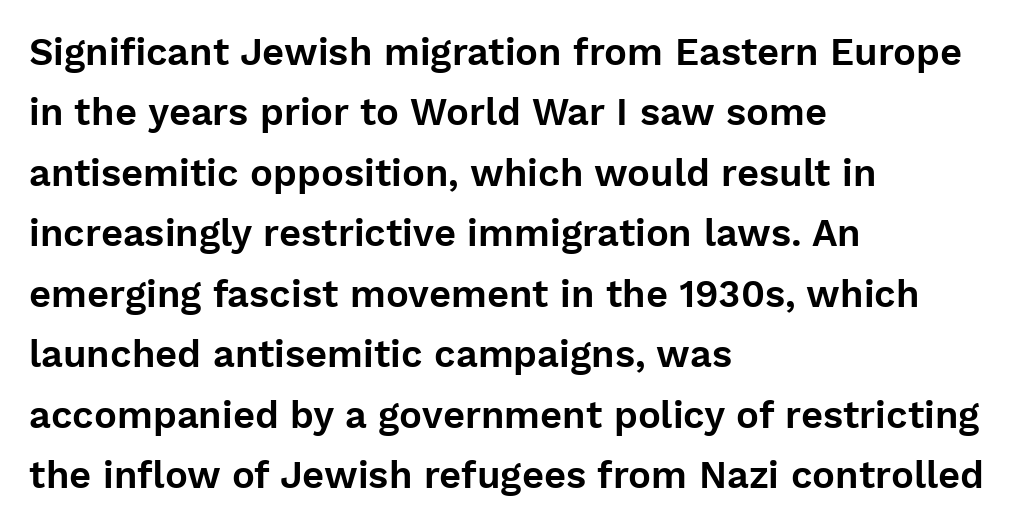
Q: Is the text italic (slanted)? A: No, it is upright.
Q: Is the typeface a serif or a sans-serif typeface? A: Sans-serif.
Q: Is the text underlined? A: No.
Q: How is the paragraph aligned? A: Left-aligned.
Q: Is the spacing between letters normal or unusually wide? A: Normal.
Q: Is the spacing between lines tight, normal or loose? A: Normal.
Q: Width (condensed, normal, or wide)? A: Normal.
Q: Stroke contrast? A: Low.
Q: x-height? A: Medium.
Q: Monospaced? A: No.
